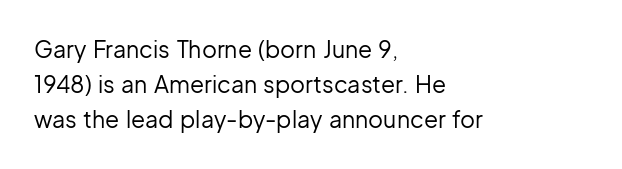
A typesetter would call this leading conventional body-copy spacing. Casual observation: everything's shoved over to the left. Counters stay open thanks to moderate or lighter strokes. The lettering stays uniformly vertical, giving the passage a roman look. No extra tracking has been applied to these lines. The gap between lines stays unmarked.
